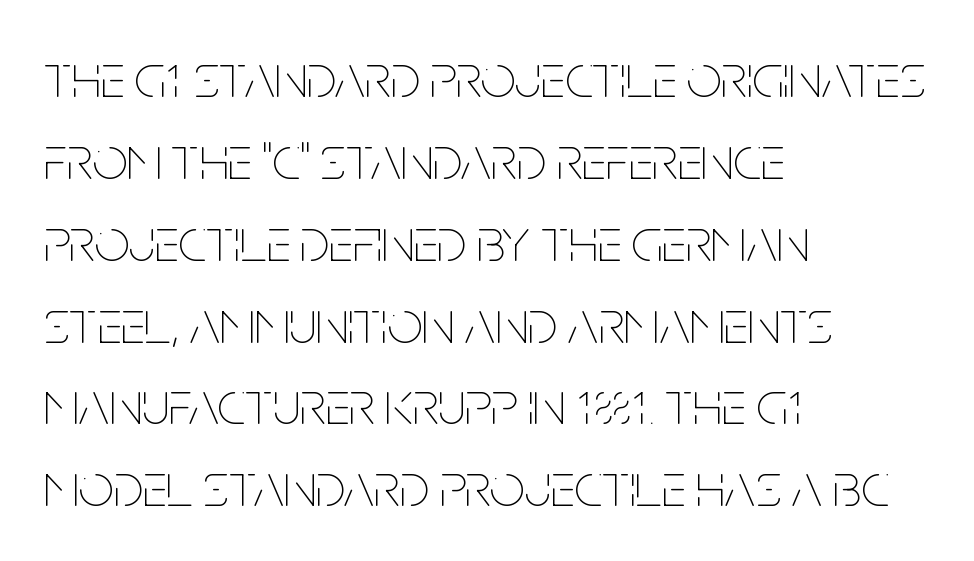
The image shows 62 px thin, condensed type, upright; set left-aligned, normal line spacing (1.32x), normal letter spacing, not underlined; low stroke contrast and a large x-height.
